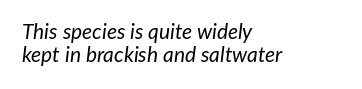
The image shows 21 px text type, italic (leaning right); set left-aligned, tight line spacing (1.08x), normal letter spacing, not underlined.
